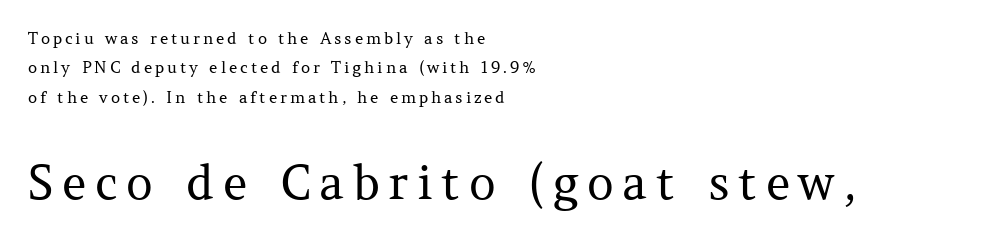
The cut favours lightness, reaching ordinary text weight at its darkest. Decoration check: the copy has no underline. To sum up the face: it has serifs. The lines in this sample share a left origin and differ only in where they stop.
